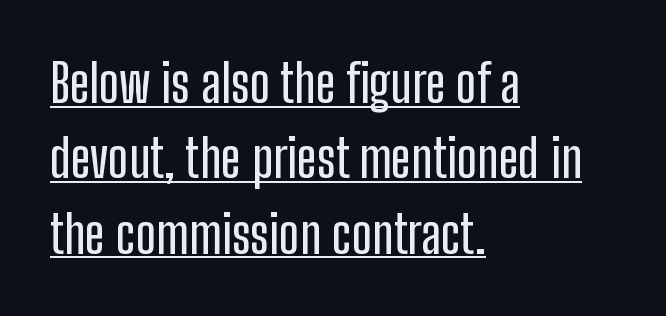
A typographer would call this underscored text. This sample has the flowing, uneven cadence of proportional lettering. This is roman type, the default non-slanted kind. Serifs: no, the terminals of the letterforms are clean. Horizontal alignment here is leftward, the default for most running prose. This block has exactly the height ordinary leading produces.
